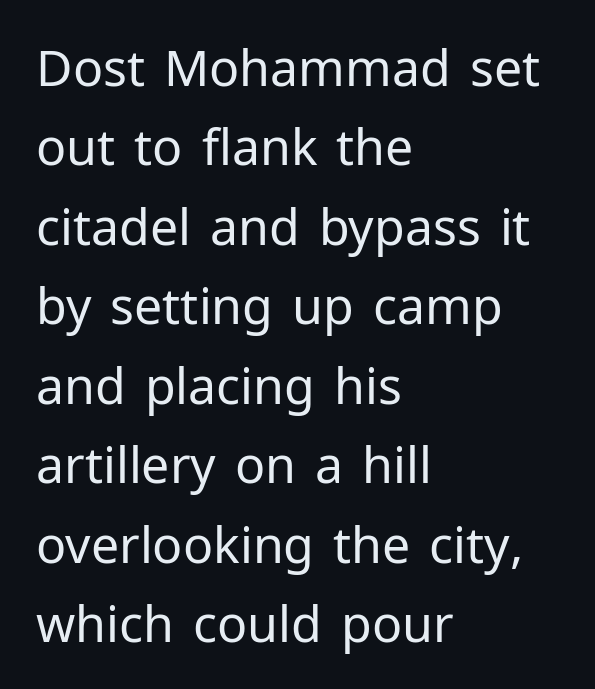
{"serif": "no", "italic": "no", "bold": "no", "weight": "regular", "width": "normal", "stroke_contrast": "low", "x_height": "medium", "monospaced": "no", "underline": "no", "align": "left", "line_spacing": "normal", "line_spacing_ratio": 1.59, "letter_spacing": "normal", "letter_spacing_em": 0.0, "glyph_px": 50}
